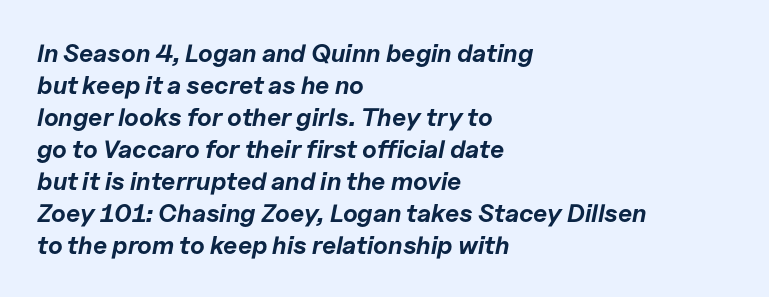
{"italic": "yes", "lean": "right", "slant_degrees": 11, "bold": "yes", "underline": "no", "align": "left", "line_spacing": "normal", "line_spacing_ratio": 1.28, "letter_spacing": "normal", "letter_spacing_em": 0.0, "glyph_px": 25}
